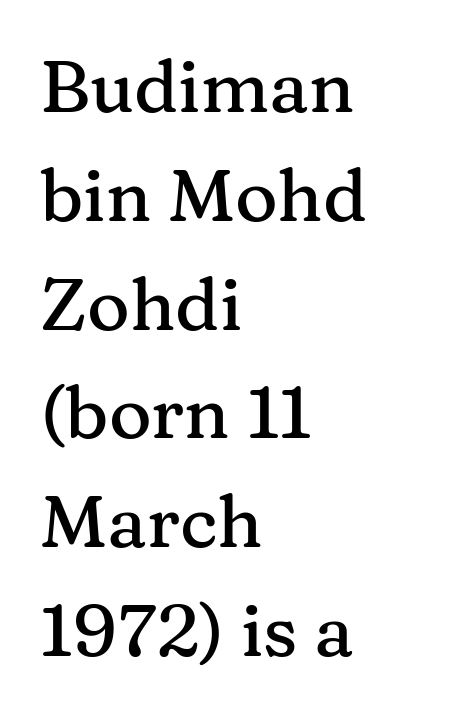
Q: Is the text italic (slanted)? A: No, it is upright.
Q: Is the typeface a serif or a sans-serif typeface? A: Serif.
Q: Is the text underlined? A: No.
Q: How is the paragraph aligned? A: Left-aligned.
Q: Is the spacing between letters normal or unusually wide? A: Normal.
Q: Is the spacing between lines tight, normal or loose? A: Normal.
Q: Width (condensed, normal, or wide)? A: Normal.
Q: Stroke contrast? A: Medium.
Q: x-height? A: Medium.
Q: Monospaced? A: No.
